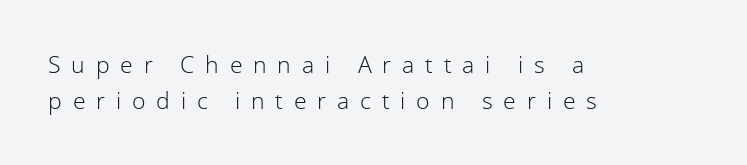
Nobody drew a line under any word here. The weight tops out at a normal text grade. This block has exactly the height ordinary leading produces. A typesetter would call this heavily tracked-out type. Posture: straight, roman, zero tilt. The paragraph has a hard left edge and a soft right edge.
